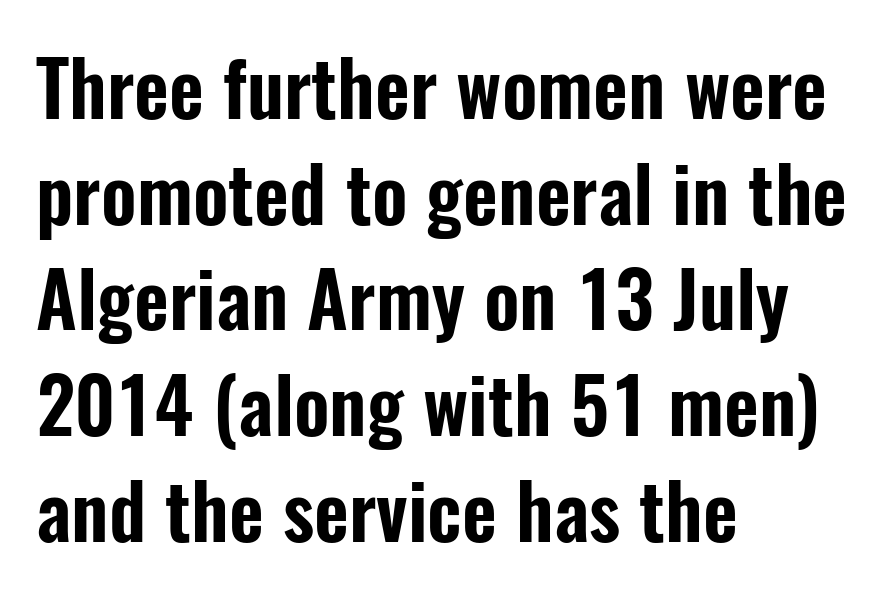
The image shows 76 px condensed sans-serif type, upright; set left-aligned, normal line spacing (1.39x), normal letter spacing, not underlined; low stroke contrast and a medium x-height.
